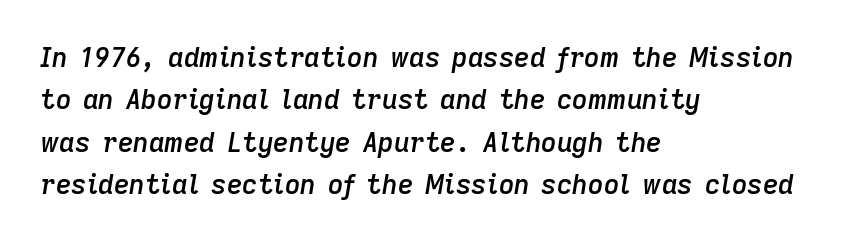
Which margin do the lines hug? The left one — the right edge is uneven. Caption: semibold face, moderately heavy strokes. The space between consecutive lines is moderate. This sample uses plain, unmodified letter spacing. The space beneath each line is pristine and unruled.
